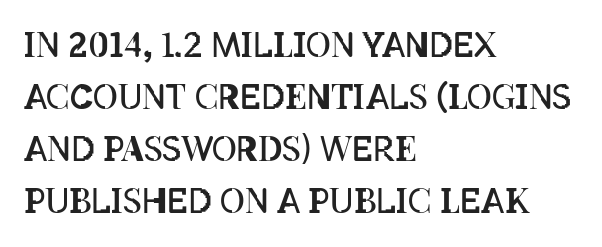
The image shows 34 px regular-weight, condensed type, upright; set left-aligned, normal line spacing (1.53x), normal letter spacing, not underlined; low stroke contrast and a large x-height.
